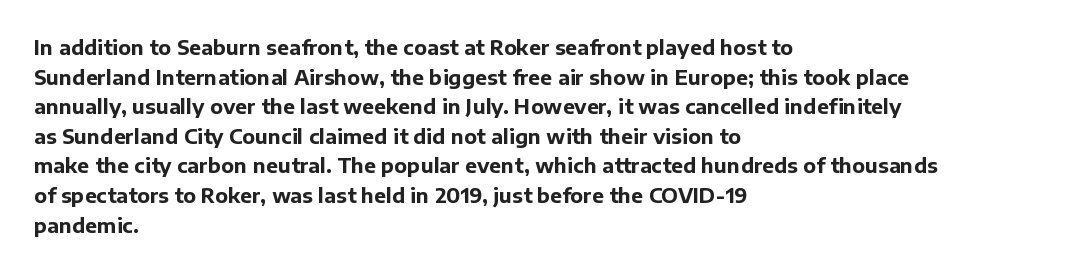
Q: Is the text bold? A: Yes.
Q: Is the text italic (slanted)? A: No, it is upright.
Q: Is the text underlined? A: No.
Q: How is the paragraph aligned? A: Left-aligned.
Q: Is the spacing between letters normal or unusually wide? A: Normal.
Q: Is the spacing between lines tight, normal or loose? A: Normal.
